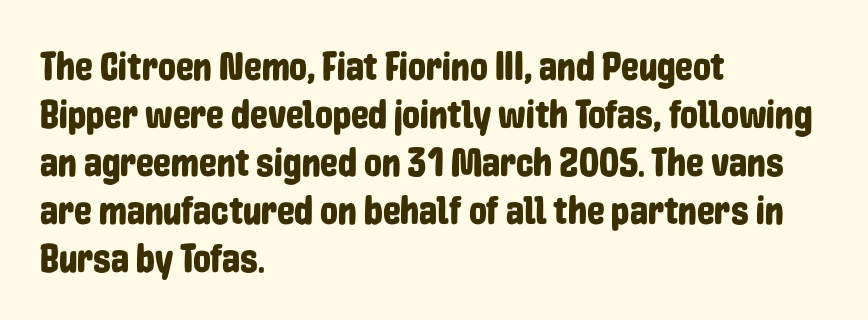
Each letter keeps its own natural width here, so spacing adapts to shape. Horizontally, the lines are justified to the leading edge only. The characters display no serif detailing; their extremities are plain. This sample uses an upright cut, with every glyph sitting square on the baseline. This sample uses plain, unmodified letter spacing. The area under the type is left untouched.
